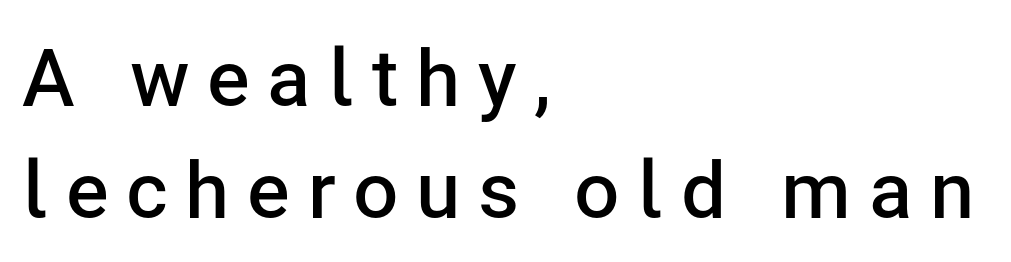
The image shows 80 px semibold sans-serif type, upright; set left-aligned, normal line spacing (1.4x), unusually wide letter spacing (+0.22 em), not underlined; low stroke contrast and a medium x-height.
